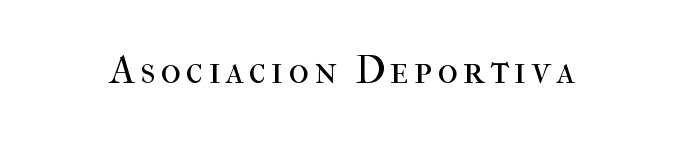
Does the type have serifs? Yes, each stem ends in a small foot. This rendering features lettering with no underline. The lettering holds an erect, upright posture throughout. Looks like regular typesetting: each glyph gets only the width it needs. Counters stay open thanks to moderate or lighter strokes.
